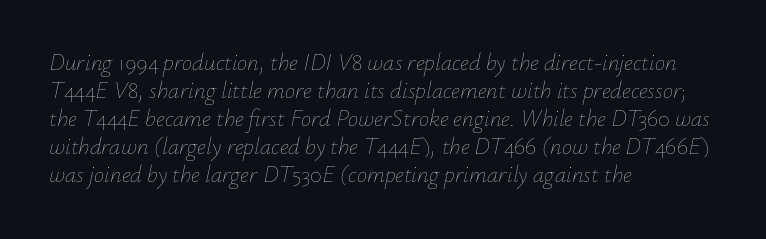
Q: Is the text bold? A: No.
Q: Is the text italic (slanted)? A: Yes, it leans right by about 12 degrees.
Q: Is the text underlined? A: No.
Q: How is the paragraph aligned? A: Left-aligned.
Q: Is the spacing between letters normal or unusually wide? A: Normal.
